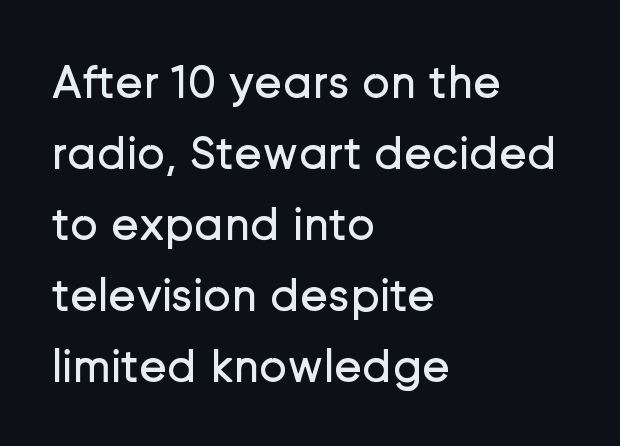
Words appear dense and cohesive because spacing is normal. Does the copy run flush right? No — it runs flush left. You can tell it's not italic because the verticals are truly vertical. These lines are rendered in a variable-pitch font. Observe the absence of serifs on each vertical stroke in this sample.
